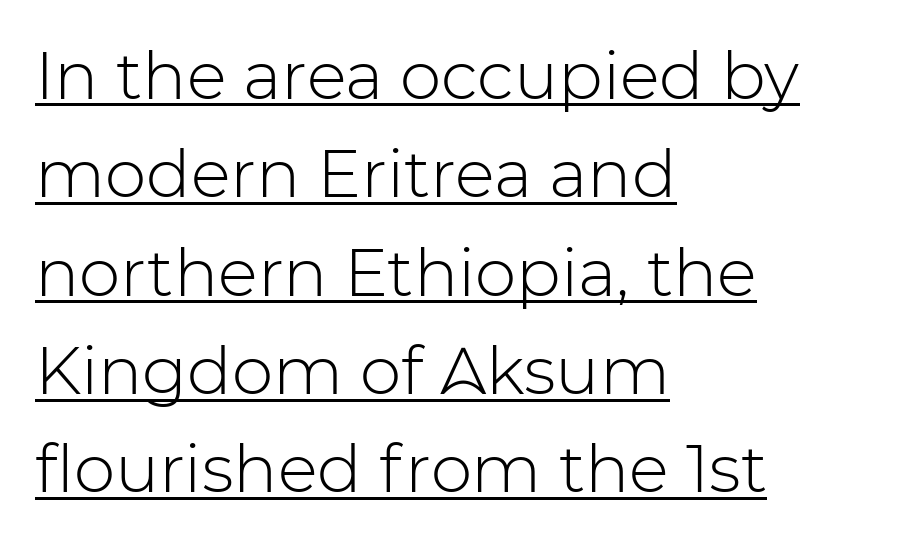
This sample uses an upright cut, with every glyph sitting square on the baseline. What kind of face is this? One without serifs — a sans. Weight: in the light-to-regular range. The rendering anchors every line to the left-hand side. Students, observe: this is what conventionally led text looks like. Check the space under the baseline: a stroke is drawn there.
